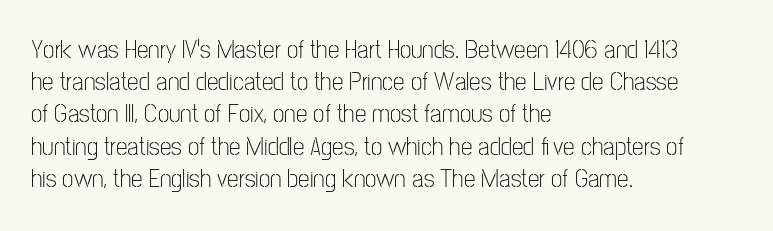
{"italic": "no", "bold": "no", "underline": "no", "align": "left", "line_spacing_ratio": 1.24, "letter_spacing": "normal", "letter_spacing_em": 0.0, "glyph_px": 26}
